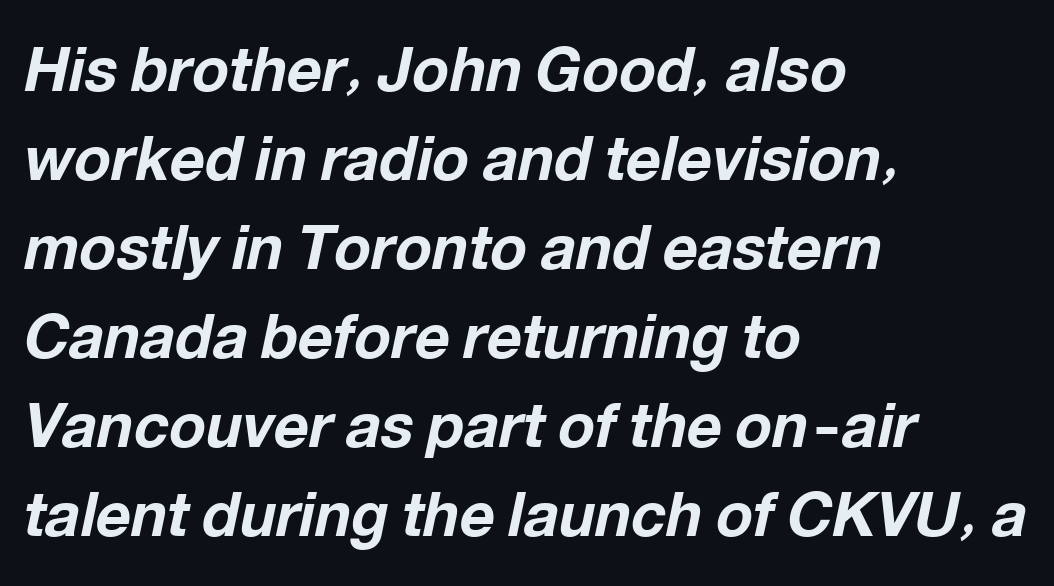
Q: Is the text bold? A: Yes.
Q: Is the text italic (slanted)? A: Yes, it leans right by about 12 degrees.
Q: Is the text underlined? A: No.
Q: How is the paragraph aligned? A: Left-aligned.
Q: Is the spacing between letters normal or unusually wide? A: Normal.
Q: Is the spacing between lines tight, normal or loose? A: Normal.
Q: Width (condensed, normal, or wide)? A: Normal.
Q: Stroke contrast? A: Low.
Q: x-height? A: Medium.
Q: Monospaced? A: No.
